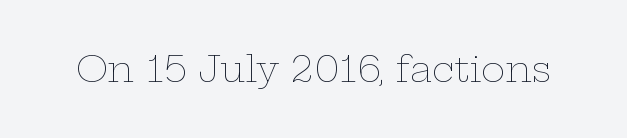
The glyphs are unaccompanied by any horizontal stroke below them. The letters stand straight up with perfectly vertical stems. Proportional: the letters do not fall into vertical columns. How are the letters spaced? Ordinarily, with no added tracking. The font sits on the lighter half of the weight spectrum, regular included.
